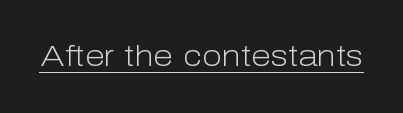
Think of a printed novel: that variable character pitch is what you see here. Nope, not italic — everything's standing straight. What stands out about the letter spacing? Nothing — it is the standard amount. Students, observe the line beneath the letters — that is underlining. The type family on display is of the sans-serif kind. Caption: face not bold, strokes unweighted.
